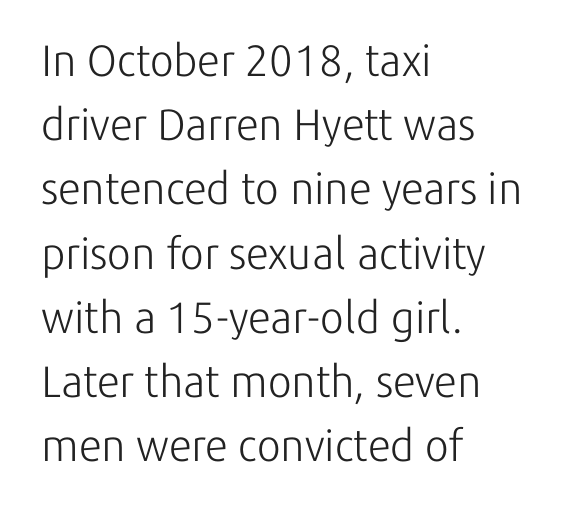
The rendering shows plain stroke endings on the letterforms — a sans-serif design. Character widths vary here, with narrow letters taking less room than wide ones. These lines keep a tight, regular rhythm from letter to letter. The font is comparable to plain body text, perhaps lighter.
